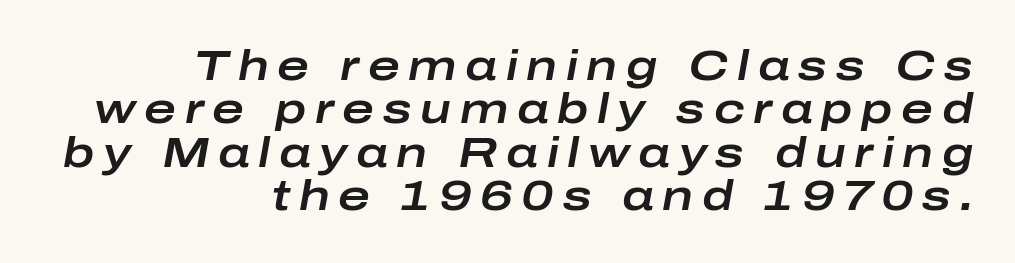
This sample has the flowing, uneven cadence of proportional lettering. A clean baseline with only descenders dipping below it. Typeset ragged left — the right edge is the straight one. Display-style spreading of the glyphs; the letterfit is very open. Honestly, the rows look squashed on top of each other. Does the lettering tilt? It does — this is italic.
